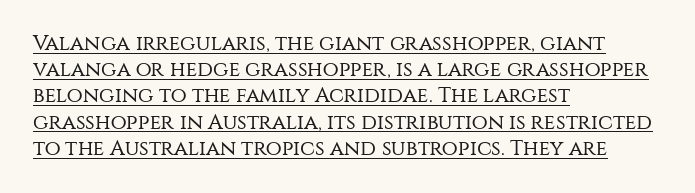
{"italic": "no", "bold": "no", "underline": "yes", "align": "left", "line_spacing": "normal", "line_spacing_ratio": 1.25, "letter_spacing": "normal", "letter_spacing_em": 0.0, "glyph_px": 21}
